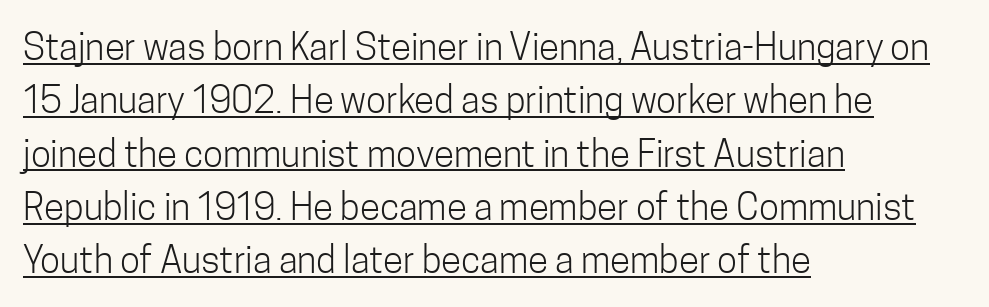
The image shows 37 px light, condensed sans-serif type, upright; set left-aligned, normal line spacing (1.44x), normal letter spacing, underlined; low stroke contrast and a medium x-height.
